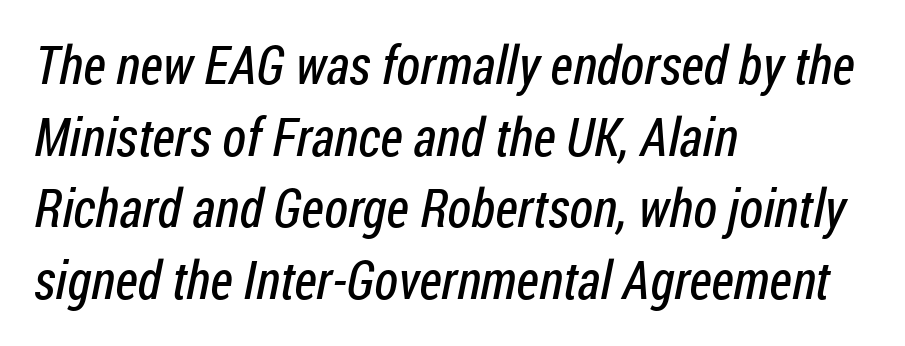
{"serif": "no", "bold": "no", "weight": "regular", "width": "condensed", "stroke_contrast": "low", "x_height": "medium", "monospaced": "no", "underline": "no", "align": "left", "line_spacing": "normal", "line_spacing_ratio": 1.35, "letter_spacing": "normal", "letter_spacing_em": 0.0, "glyph_px": 53}
